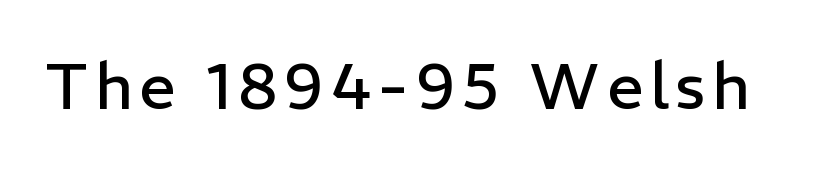
Q: Is the text bold? A: No.
Q: Is the text italic (slanted)? A: No, it is upright.
Q: Is the typeface a serif or a sans-serif typeface? A: Sans-serif.
Q: Is the text underlined? A: No.
Q: Width (condensed, normal, or wide)? A: Normal.
Q: Stroke contrast? A: Low.
Q: x-height? A: Medium.
Q: Monospaced? A: No.
